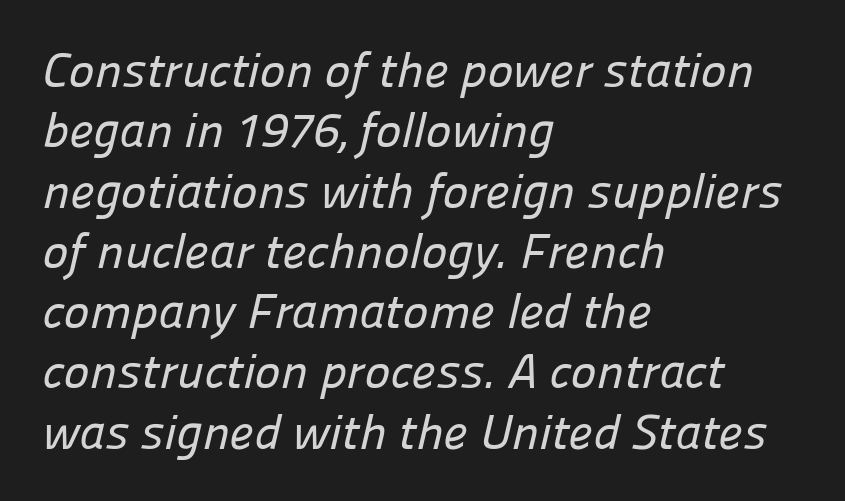
{"serif": "no", "width": "normal", "stroke_contrast": "low", "x_height": "medium", "monospaced": "no", "underline": "no", "align": "left", "line_spacing_ratio": 1.23, "letter_spacing": "normal", "letter_spacing_em": 0.0, "glyph_px": 49}
